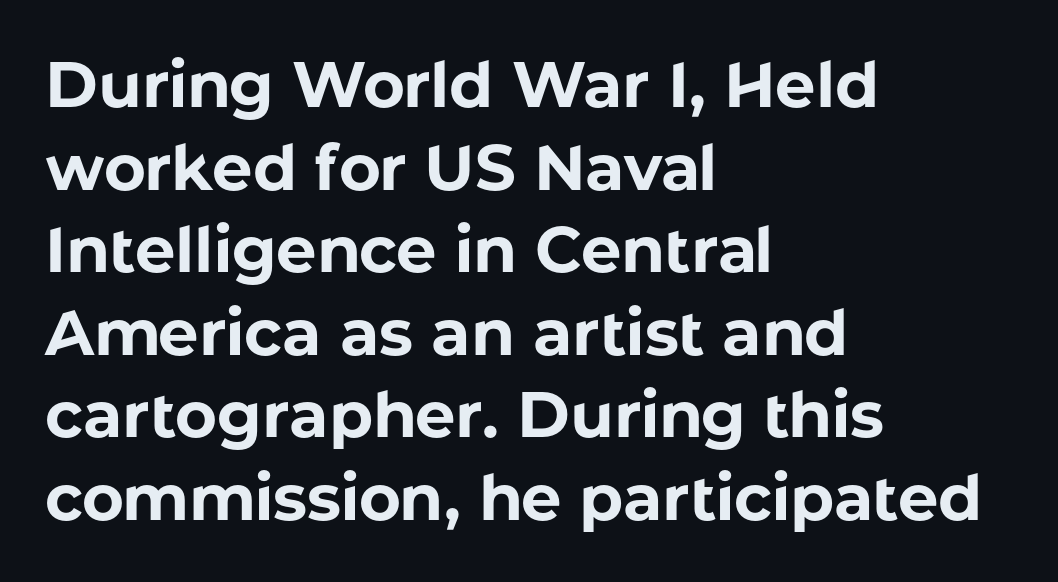
Q: Is the text bold? A: Yes.
Q: Is the text italic (slanted)? A: No, it is upright.
Q: Is the typeface a serif or a sans-serif typeface? A: Sans-serif.
Q: Is the text underlined? A: No.
Q: How is the paragraph aligned? A: Left-aligned.
Q: Is the spacing between letters normal or unusually wide? A: Normal.
Q: Is the spacing between lines tight, normal or loose? A: Normal.
Q: Width (condensed, normal, or wide)? A: Normal.
Q: Stroke contrast? A: Low.
Q: x-height? A: Medium.
Q: Monospaced? A: No.
